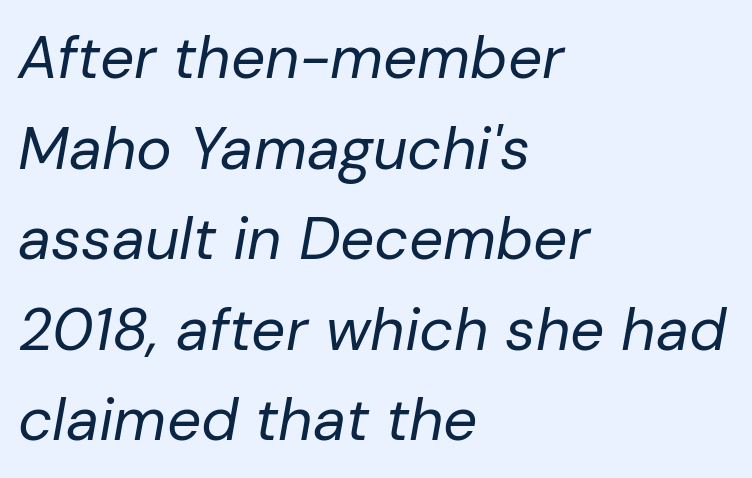
Q: Is the text bold? A: No.
Q: Is the text italic (slanted)? A: Yes, it leans right by about 10 degrees.
Q: Is the text underlined? A: No.
Q: How is the paragraph aligned? A: Left-aligned.
Q: Is the spacing between letters normal or unusually wide? A: Normal.
Q: Is the spacing between lines tight, normal or loose? A: Normal.
Q: Width (condensed, normal, or wide)? A: Normal.
Q: Stroke contrast? A: Low.
Q: x-height? A: Medium.
Q: Monospaced? A: No.
